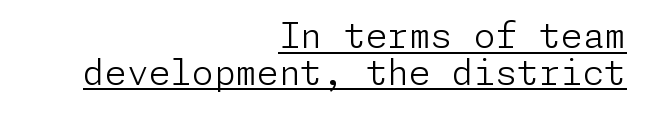
Short note: letters normally spaced. The line-height multiplier appears low, near solid setting. Each line ends at the same right margin while the left side varies. Ink coverage per letter is moderate at most. The words here are underlined.
